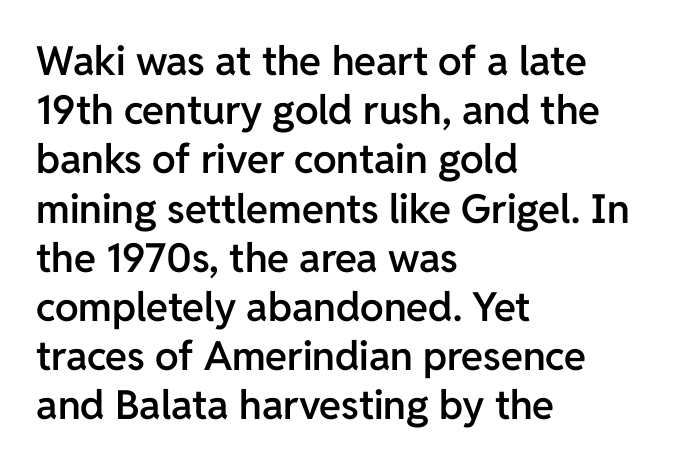
Q: Is the text bold? A: Semi-bold.
Q: Is the text italic (slanted)? A: No, it is upright.
Q: Is the typeface a serif or a sans-serif typeface? A: Sans-serif.
Q: Is the text underlined? A: No.
Q: How is the paragraph aligned? A: Left-aligned.
Q: Is the spacing between letters normal or unusually wide? A: Normal.
Q: Width (condensed, normal, or wide)? A: Normal.
Q: Stroke contrast? A: Low.
Q: x-height? A: Medium.
Q: Monospaced? A: No.
